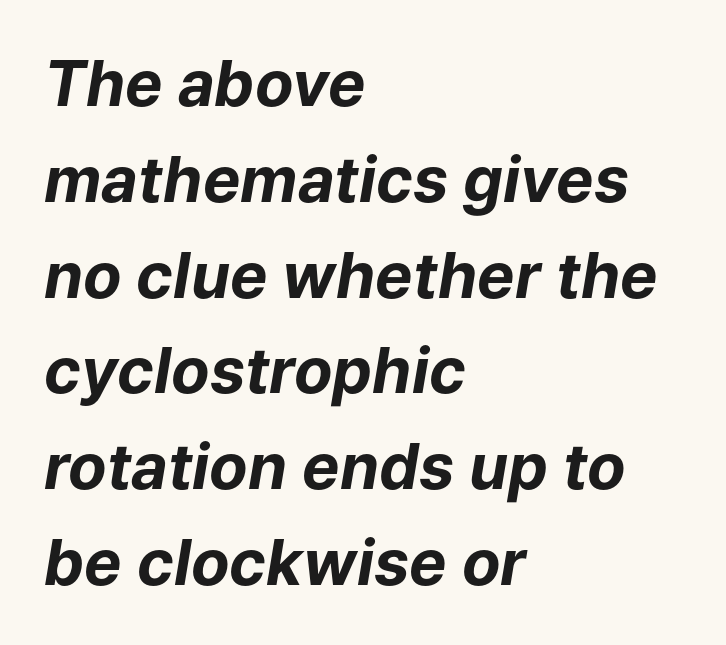
Q: Is the text bold? A: Yes.
Q: Is the text italic (slanted)? A: Yes, it leans right by about 9 degrees.
Q: Is the text underlined? A: No.
Q: How is the paragraph aligned? A: Left-aligned.
Q: Is the spacing between letters normal or unusually wide? A: Normal.
Q: Is the spacing between lines tight, normal or loose? A: Normal.
Q: Width (condensed, normal, or wide)? A: Normal.
Q: Stroke contrast? A: Low.
Q: x-height? A: Medium.
Q: Monospaced? A: No.
